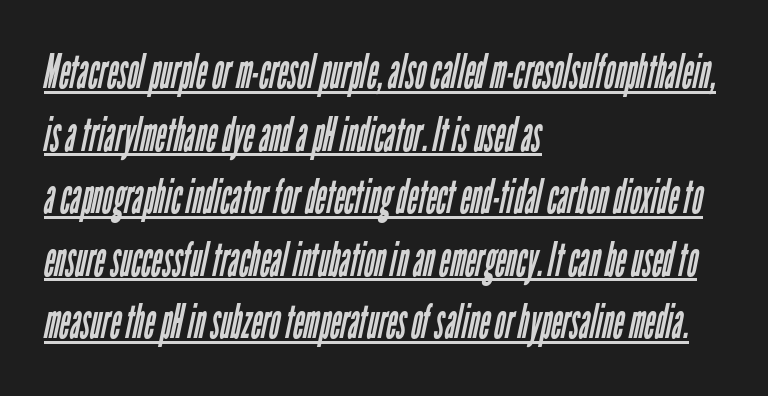
{"serif": "no", "bold": "no", "weight": "regular", "width": "condensed", "stroke_contrast": "low", "x_height": "medium", "monospaced": "no", "underline": "yes", "align": "left", "line_spacing": "normal", "line_spacing_ratio": 1.33, "letter_spacing": "normal", "letter_spacing_em": 0.0, "glyph_px": 47}
